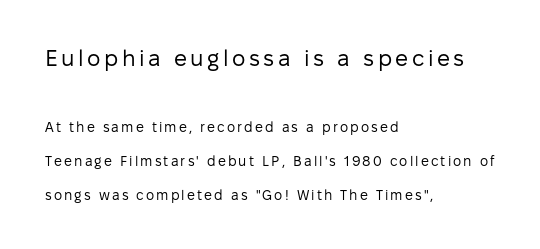
{"italic": "no", "bold": "no", "underline": "no", "align": "left", "line_spacing": "loose", "line_spacing_ratio": 2.43, "larger_block": "first", "size_ratio": 1.64, "glyph_px": 23}
